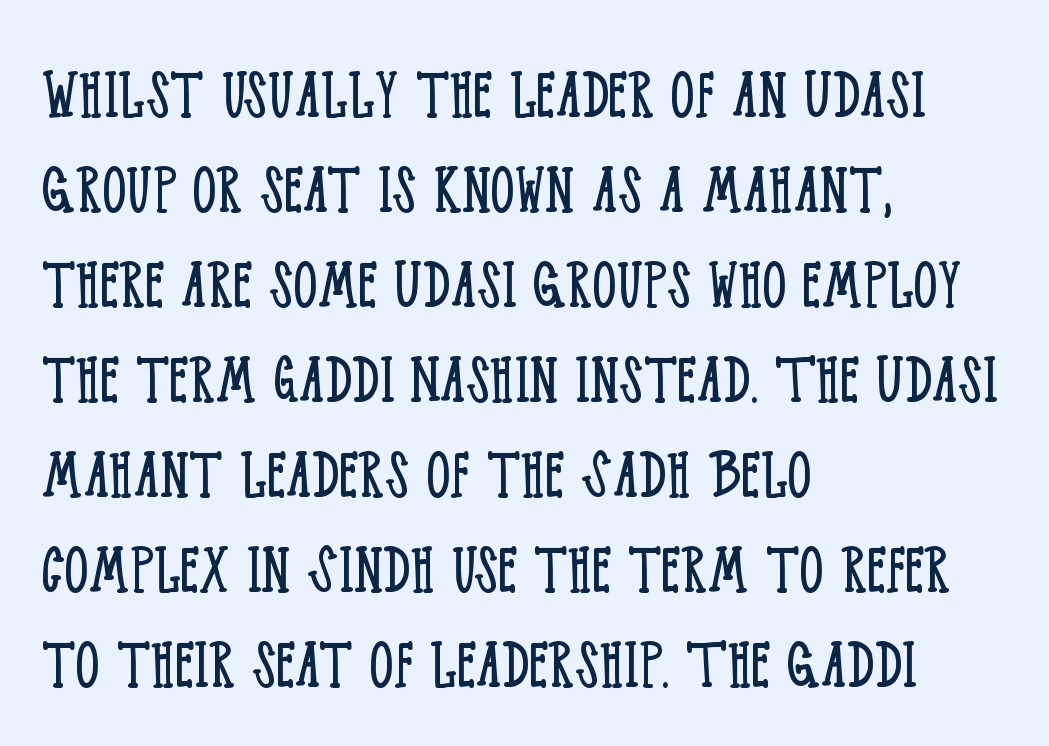
The image shows 76 px light, condensed serif type, upright; set left-aligned, normal line spacing (1.25x), normal letter spacing, not underlined; low stroke contrast and a large x-height.
